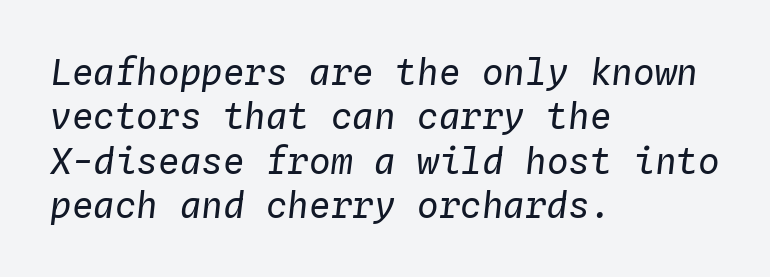
{"italic": "yes", "lean": "right", "slant_degrees": 4, "bold": "no", "weight": "regular", "width": "normal", "stroke_contrast": "low", "x_height": "medium", "monospaced": "yes", "underline": "no", "align": "left", "line_spacing_ratio": 1.23, "letter_spacing": "normal", "letter_spacing_em": 0.0, "glyph_px": 36}
